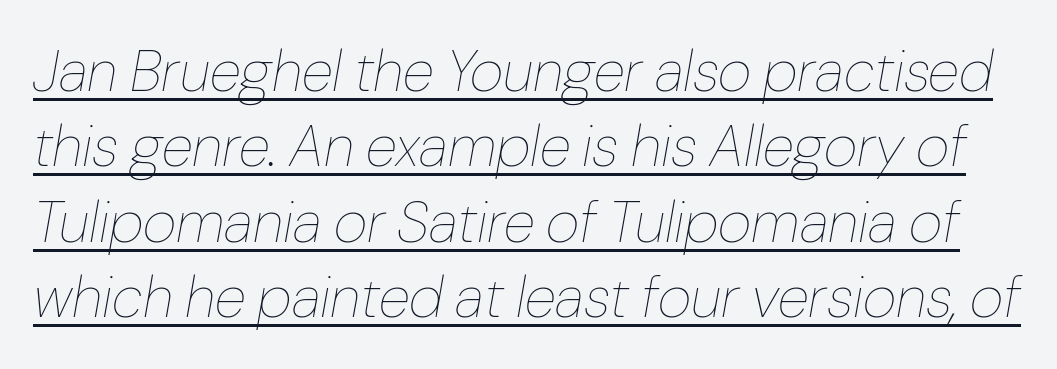
{"italic": "yes", "lean": "right", "slant_degrees": 10, "bold": "no", "weight": "thin", "width": "normal", "stroke_contrast": "low", "x_height": "medium", "monospaced": "no", "underline": "yes", "line_spacing": "normal", "line_spacing_ratio": 1.3, "letter_spacing": "normal", "letter_spacing_em": 0.0, "glyph_px": 58}
